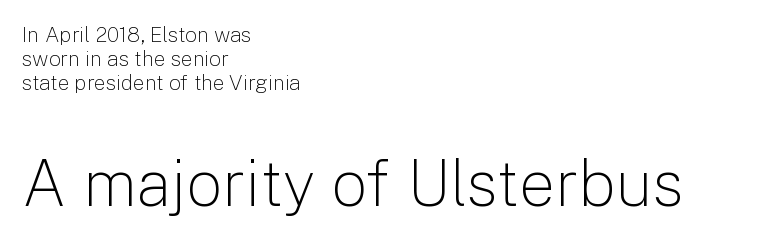
{"serif": "no", "italic": "no", "bold": "no", "weight": "light", "width": "normal", "stroke_contrast": "low", "x_height": "medium", "monospaced": "no", "underline": "no", "align": "left", "line_spacing": "tight", "line_spacing_ratio": 1.14, "letter_spacing": "normal", "letter_spacing_em": 0.0, "larger_block": "second", "size_ratio": 3.05, "glyph_px": 64}
